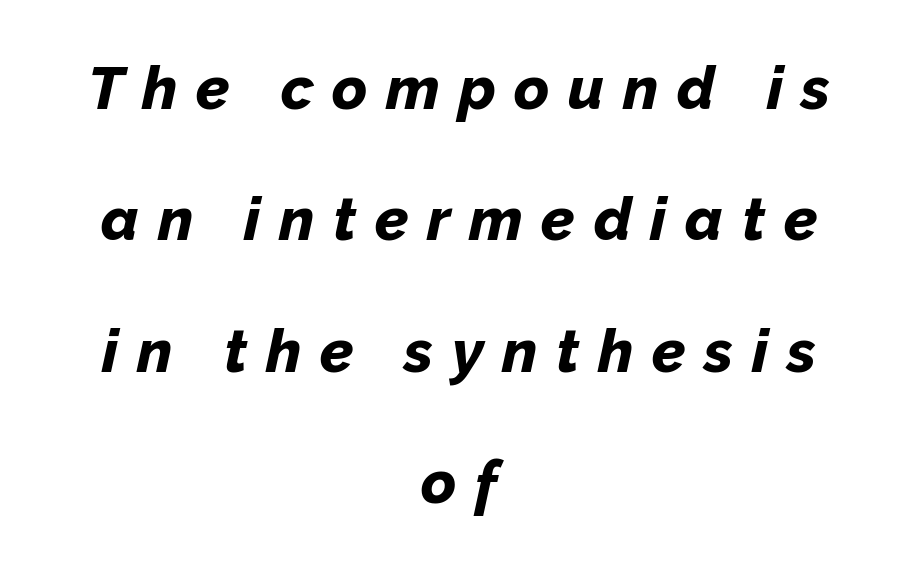
The image shows 60 px bold type, italic (leaning right); set centered, loose line spacing (2.19x), unusually wide letter spacing (+0.31 em), not underlined; low stroke contrast and a medium x-height.
